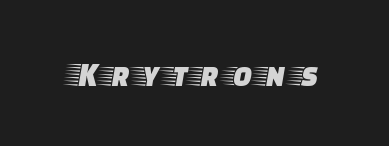
Q: Is the text italic (slanted)? A: Yes.
Q: Is the typeface a serif or a sans-serif typeface? A: Serif.
Q: Is the text underlined? A: No.
Q: Width (condensed, normal, or wide)? A: Wide.
Q: Stroke contrast? A: Low.
Q: x-height? A: Large.
Q: Monospaced? A: No.
